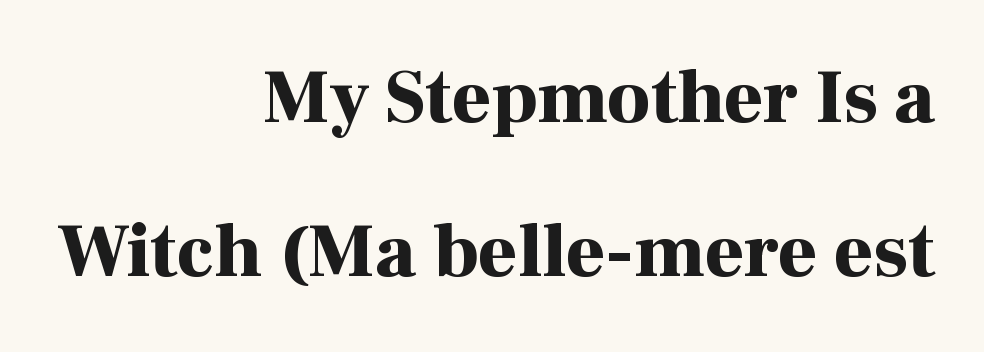
The image shows 76 px bold serif type, upright; set right-aligned, loose line spacing (2.03x), normal letter spacing, not underlined; high stroke contrast and a medium x-height.
